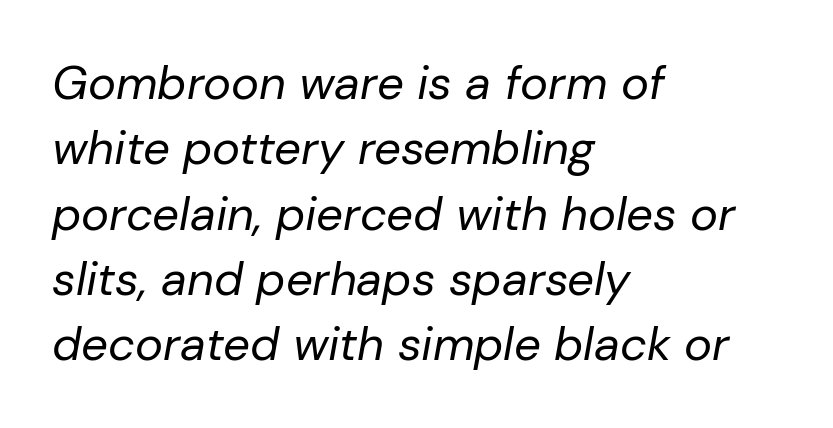
The image shows 47 px regular-weight type, italic (leaning right); set left-aligned, normal line spacing (1.39x), normal letter spacing, not underlined; low stroke contrast and a medium x-height.
